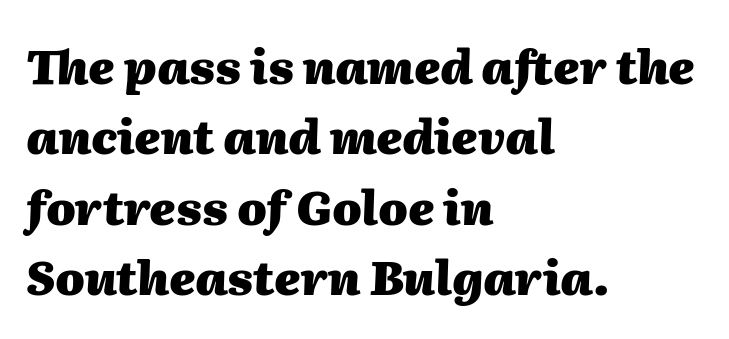
Line spacing here is normal. Does extra space separate the letters? No, they use regular spacing. Bold? Absolutely — the strokes are thick and heavy. The rendering anchors every line to the left-hand side.
